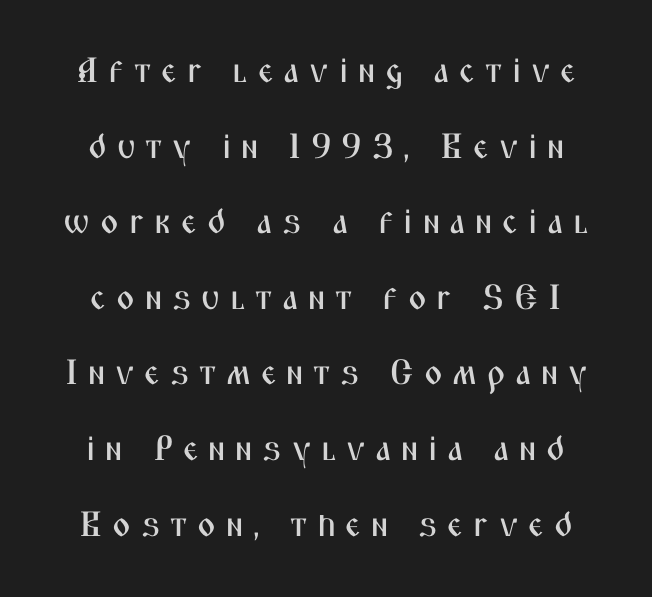
The image shows 35 px condensed sans-serif type, upright; set loose line spacing (2.16x), unusually wide letter spacing (+0.28 em), not underlined; medium stroke contrast and a medium x-height.
